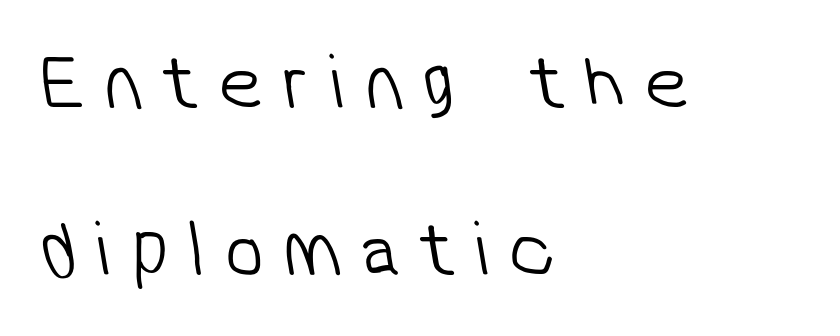
The image shows 79 px light sans-serif type; set left-aligned, loose line spacing (2.12x), unusually wide letter spacing (+0.25 em), not underlined; low stroke contrast and a medium x-height.
